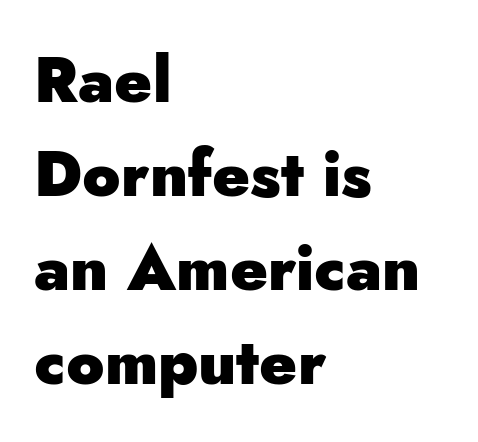
Horizontally, the lines are justified to the leading edge only. This is sans-serif lettering, the kind often seen on screens and signage. These lines are rendered in a variable-pitch font. Tracking value appears to be zero — textbook default spacing. The lines sit at an ordinary, default distance from one another. The lettering holds an erect, upright posture throughout.
